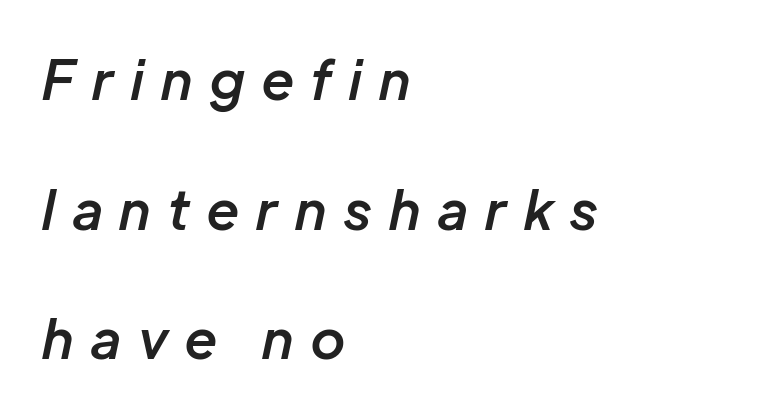
Is this a fixed-width face? No — the glyphs have proportional, varying widths. Yep, that's italic — everything's leaning. The area under the type is left untouched. Observe the wide spacing: letters keep a clear distance from each other.
